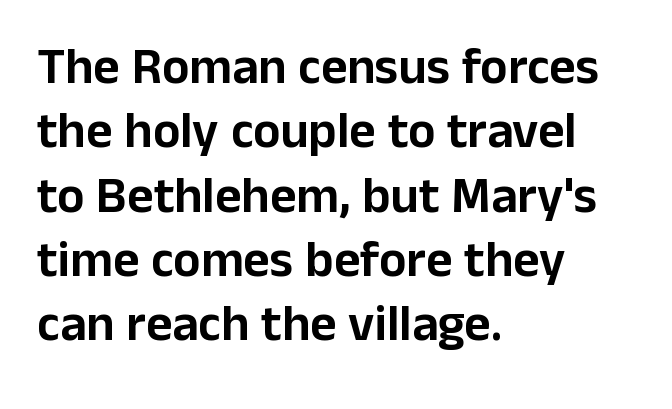
The image shows 51 px sans-serif type, upright; set left-aligned, normal line spacing (1.26x), normal letter spacing, not underlined; low stroke contrast and a medium x-height.
